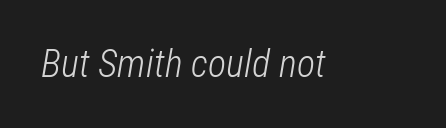
The image shows 38 px light, condensed type, italic (leaning right); set normal letter spacing, not underlined; low stroke contrast and a medium x-height.
